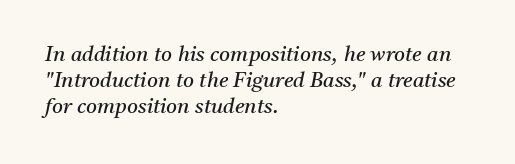
{"italic": "yes", "lean": "right", "slant_degrees": 11, "bold": "no", "underline": "no", "align": "left", "line_spacing_ratio": 1.23, "letter_spacing": "normal", "letter_spacing_em": 0.0, "glyph_px": 21}
